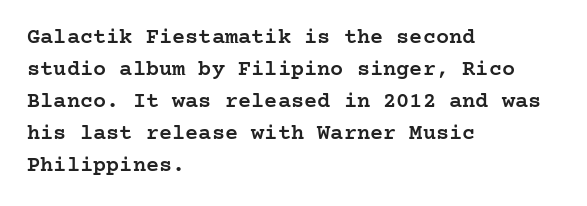
{"italic": "no", "bold": "semi", "underline": "no", "align": "left", "line_spacing": "normal", "line_spacing_ratio": 1.46, "letter_spacing": "normal", "letter_spacing_em": 0.0, "glyph_px": 22}
